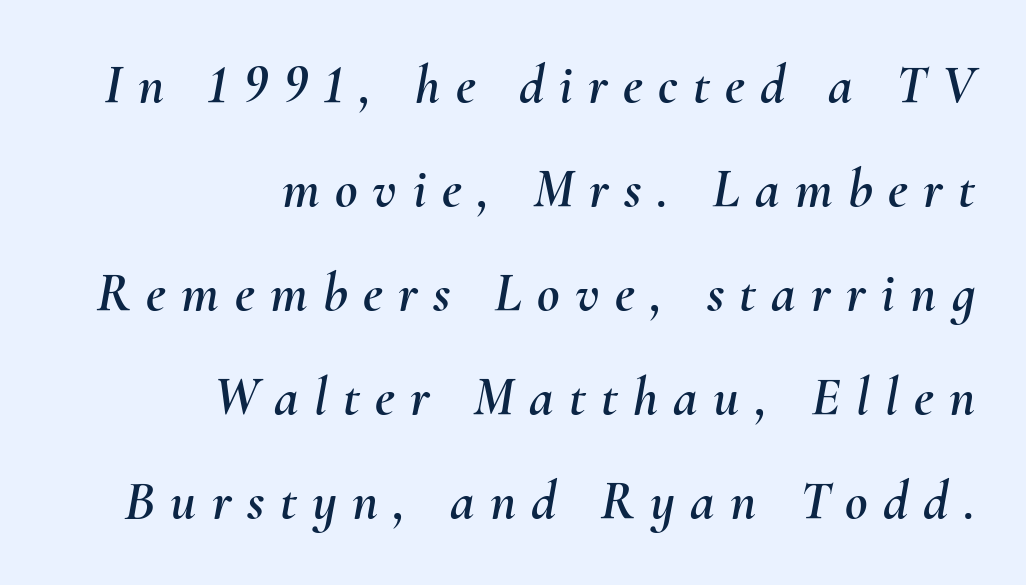
Q: Is the text italic (slanted)? A: Yes, it leans right by about 10 degrees.
Q: Is the text underlined? A: No.
Q: How is the paragraph aligned? A: Right-aligned.
Q: Is the spacing between letters normal or unusually wide? A: Unusually wide.
Q: Width (condensed, normal, or wide)? A: Normal.
Q: Stroke contrast? A: Medium.
Q: x-height? A: Small.
Q: Monospaced? A: No.
